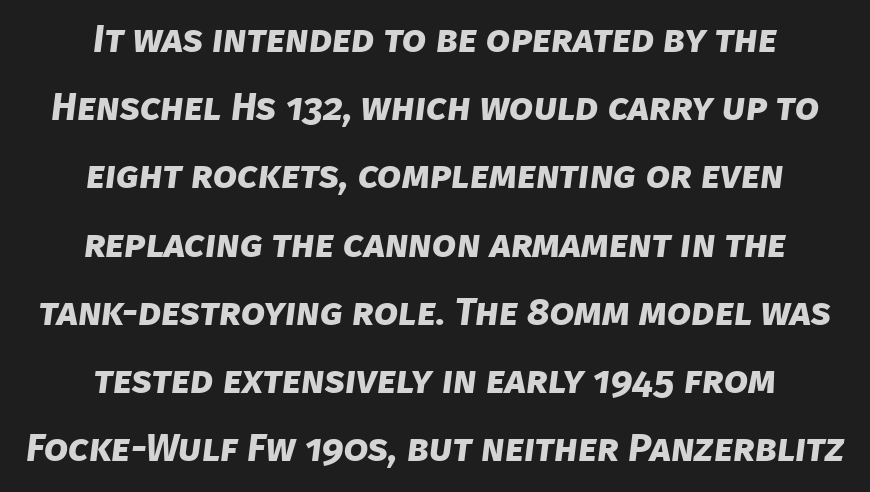
Q: Is the text bold? A: Yes.
Q: Is the typeface a serif or a sans-serif typeface? A: Sans-serif.
Q: Is the text underlined? A: No.
Q: How is the paragraph aligned? A: Centered.
Q: Is the spacing between letters normal or unusually wide? A: Normal.
Q: Width (condensed, normal, or wide)? A: Normal.
Q: Stroke contrast? A: Low.
Q: x-height? A: Large.
Q: Monospaced? A: No.
